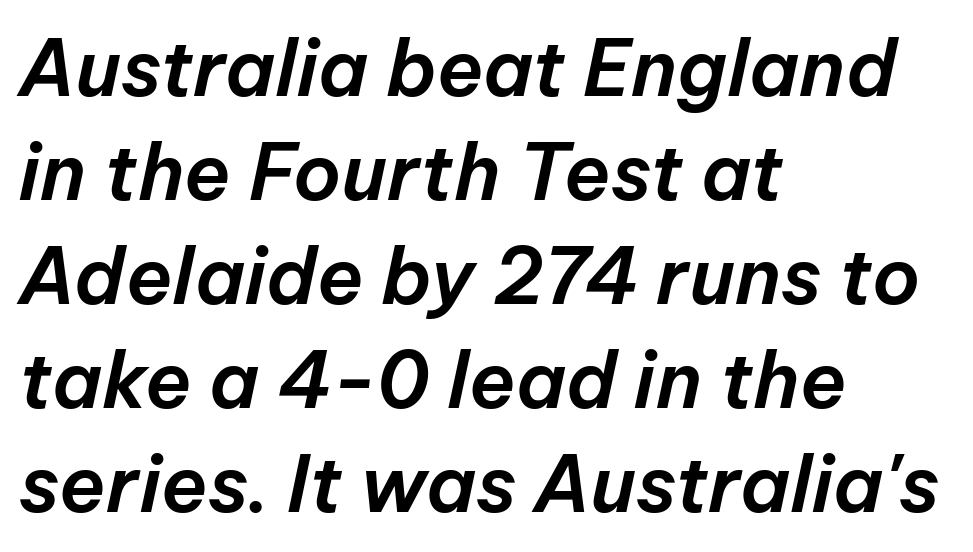
Q: Is the text italic (slanted)? A: Yes, it leans right by about 12 degrees.
Q: Is the text underlined? A: No.
Q: How is the paragraph aligned? A: Left-aligned.
Q: Is the spacing between letters normal or unusually wide? A: Normal.
Q: Is the spacing between lines tight, normal or loose? A: Normal.
Q: Width (condensed, normal, or wide)? A: Normal.
Q: Stroke contrast? A: Low.
Q: x-height? A: Medium.
Q: Monospaced? A: No.
